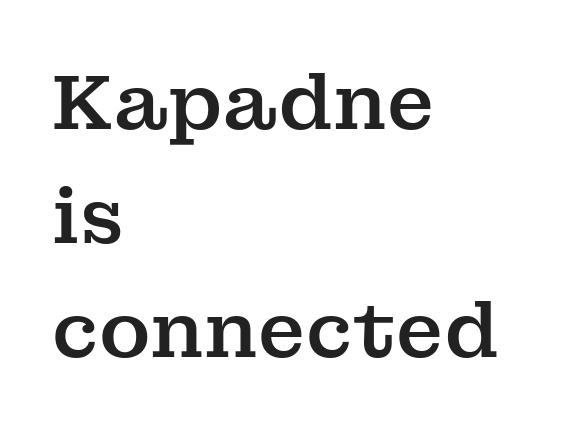
If you drew a ruler down the left edge, every line would touch it. The rows are spaced the way most documents space them. It's the straight-up-and-down kind of type. Do the characters align in a grid? No, the font is proportional. The text was rendered using a seriffed face with decorative stroke endings.
